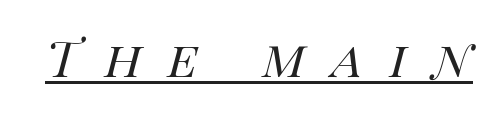
Caption: lettering with a line underneath. Characters are canted at an angle relative to the baseline's perpendicular. A light-to-regular cut is what we see here. The type is letterspaced generously, with wide tracking. Each letter keeps its own natural width here, so spacing adapts to shape.
